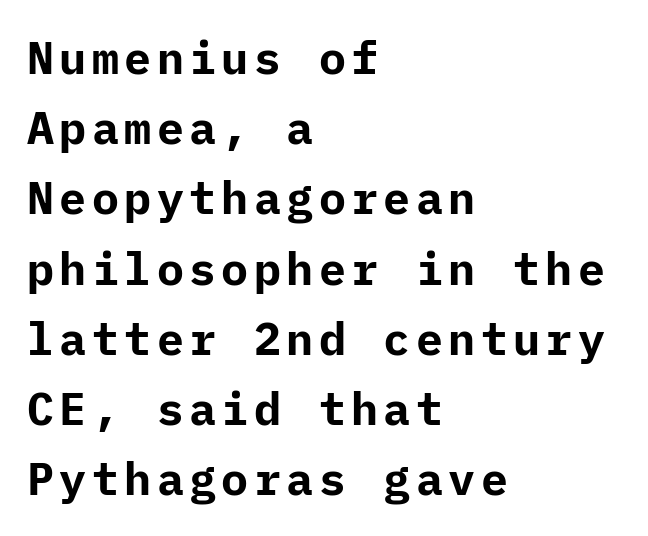
The image shows 45 px bold sans-serif type, upright; set left-aligned, normal line spacing (1.56x), not underlined; low stroke contrast and a medium x-height.
